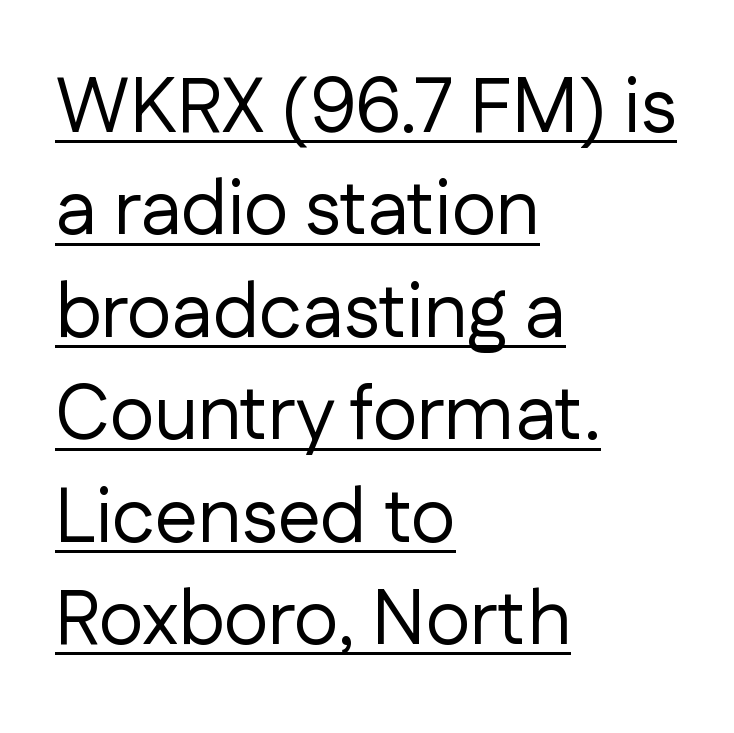
{"serif": "no", "italic": "no", "bold": "no", "weight": "regular", "width": "normal", "stroke_contrast": "low", "x_height": "medium", "monospaced": "no", "underline": "yes", "align": "left", "line_spacing": "normal", "line_spacing_ratio": 1.33, "letter_spacing": "normal", "letter_spacing_em": 0.0, "glyph_px": 77}
